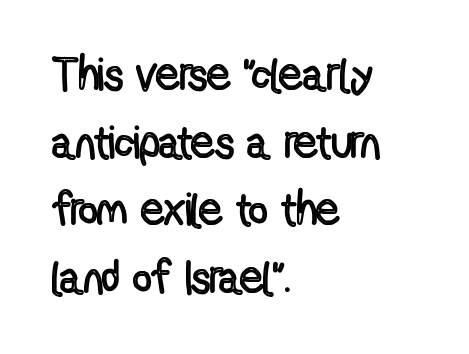
Typeset ragged right — the left edge is the straight one. Students, note that the glyphs here touch the page at normal intervals. The type sits square on the baseline with zero lean. Think of a printed novel: that variable character pitch is what you see here.
